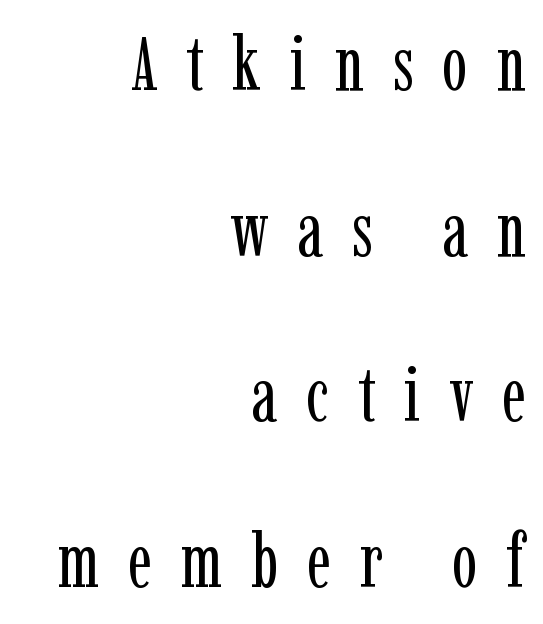
The image shows 76 px regular-weight, condensed serif type, upright; set right-aligned, loose line spacing (2.18x), unusually wide letter spacing (+0.38 em), not underlined; low stroke contrast and a medium x-height.
